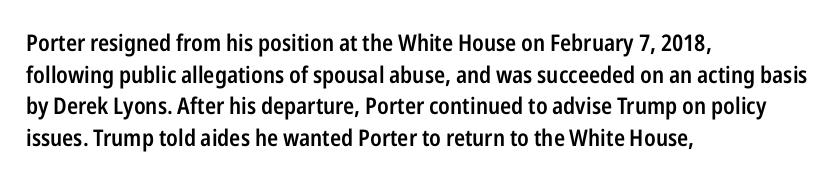
The image shows 23 px text type, upright; set left-aligned, normal line spacing (1.38x), normal letter spacing, not underlined.
